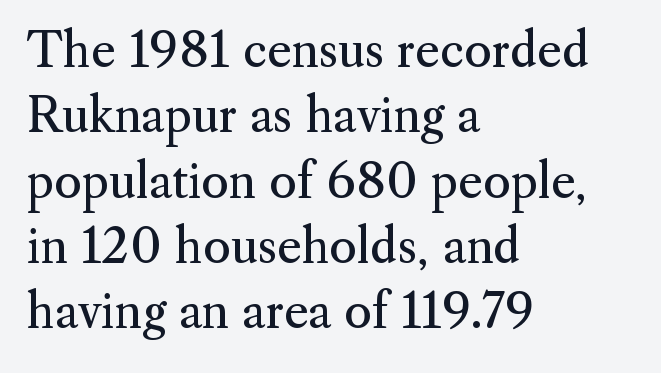
Here the designer chose a conventional face with non-uniform glyph widths. One glance says typical: line gaps are just what's usual. Inter-character spacing is left at the font's built-in metrics. Rendered with straight, roman letterforms. A quiet, ordinary-to-light weight characterises the typeface.
